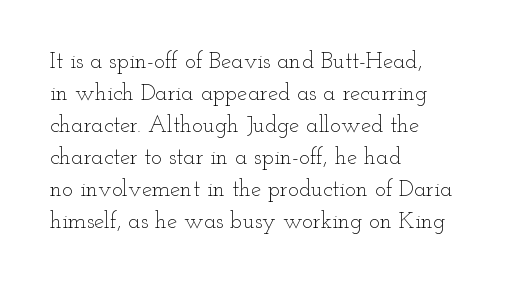
Caption: standard tracking, unaltered. Does the leading feel generous? No, just average. The lines are quadded left. Check the space under the baseline: it is left empty.
